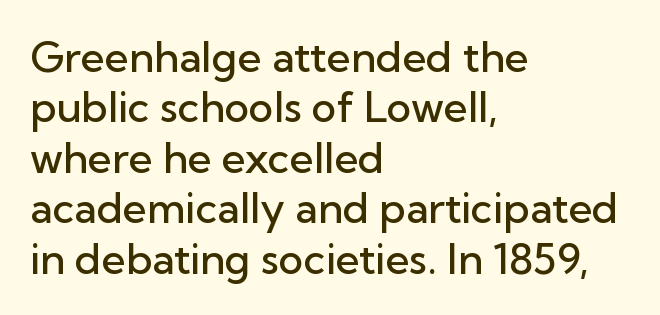
{"serif": "no", "italic": "no", "bold": "semi", "weight": "semibold", "width": "normal", "stroke_contrast": "low", "x_height": "medium", "monospaced": "no", "underline": "no", "align": "left", "line_spacing_ratio": 1.2, "letter_spacing": "normal", "letter_spacing_em": 0.0, "glyph_px": 42}
